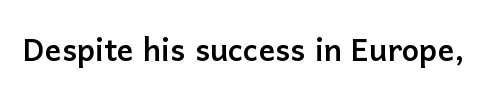
The image shows 41 px sans-serif type, upright; set normal letter spacing, not underlined; low stroke contrast and a medium x-height.
